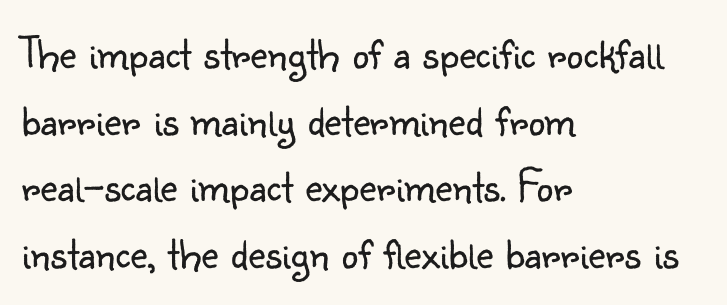
The image shows 47 px light sans-serif type, upright; set left-aligned, normal line spacing (1.42x), normal letter spacing, not underlined; low stroke contrast and a small x-height.
